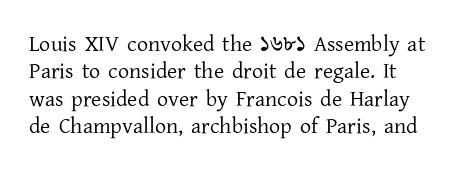
{"italic": "no", "bold": "no", "underline": "no", "line_spacing_ratio": 1.24, "letter_spacing": "normal", "letter_spacing_em": 0.0, "glyph_px": 22}
